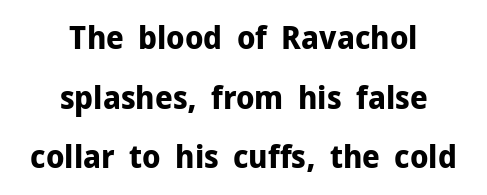
The passage shown has conventional tracking throughout. Note the varied advance widths — an 'i' is clearly narrower than an 'm'. This is roman type, the default non-slanted kind. These words are printed bold, with thick strokes throughout. A centered setting, common on invitations and titles, is used for this passage.
